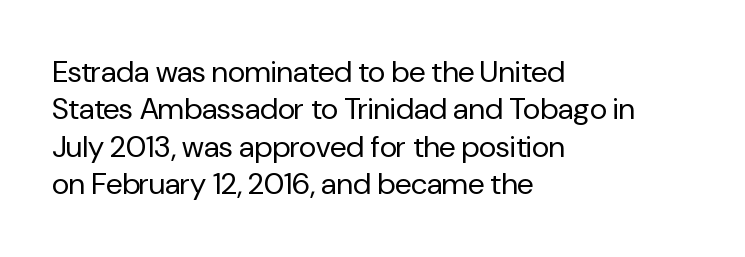
The block of text has a typical density, with ordinary space between rows. A clean baseline with only descenders dipping below it. Think of a printed novel: that variable character pitch is what you see here. Notice how the passage keeps a crisp vertical edge on the left only. Weight class: somewhere from thin through regular.
